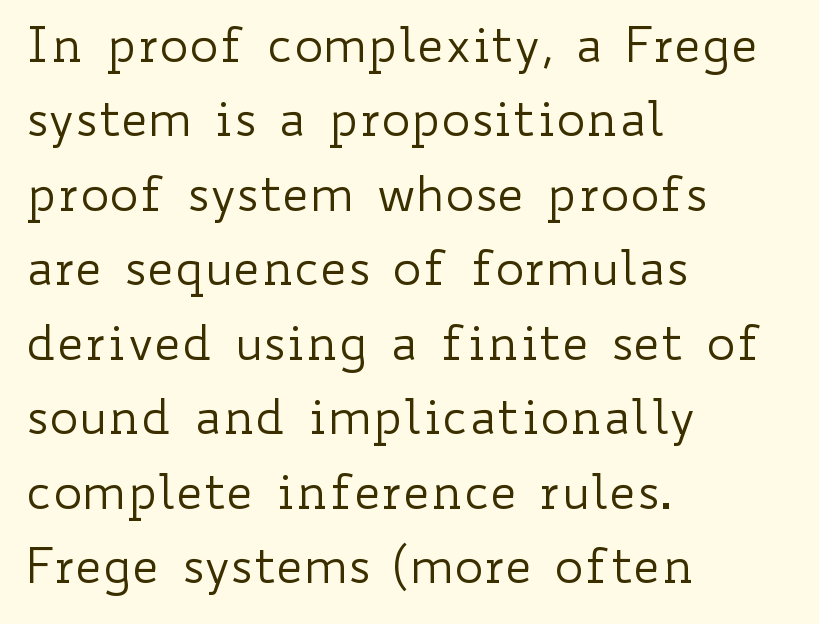
The image shows 49 px regular-weight, wide type, upright; set left-aligned, normal line spacing (1.52x), normal letter spacing, not underlined; low stroke contrast and a small x-height.
